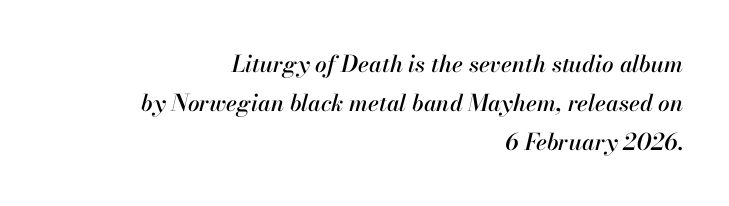
{"italic": "yes", "lean": "right", "slant_degrees": 13, "underline": "no", "align": "right", "line_spacing": "normal", "line_spacing_ratio": 1.69, "letter_spacing": "normal", "letter_spacing_em": 0.0, "glyph_px": 23}
